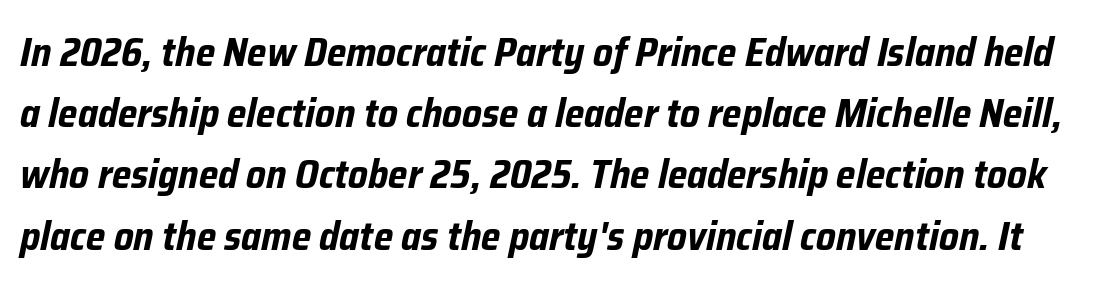
Q: Is the text bold? A: Yes.
Q: Is the text italic (slanted)? A: Yes, it leans right by about 12 degrees.
Q: Is the text underlined? A: No.
Q: Is the spacing between letters normal or unusually wide? A: Normal.
Q: Is the spacing between lines tight, normal or loose? A: Normal.
Q: Width (condensed, normal, or wide)? A: Condensed.
Q: Stroke contrast? A: Low.
Q: x-height? A: Medium.
Q: Monospaced? A: No.
